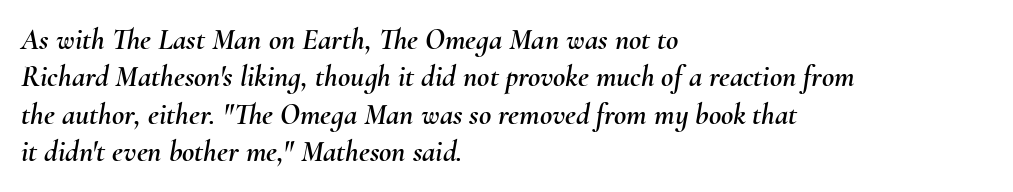
{"italic": "yes", "lean": "right", "slant_degrees": 10, "width": "normal", "stroke_contrast": "medium", "x_height": "small", "monospaced": "no", "underline": "no", "align": "left", "line_spacing": "normal", "line_spacing_ratio": 1.25, "letter_spacing": "normal", "letter_spacing_em": 0.0, "glyph_px": 30}
